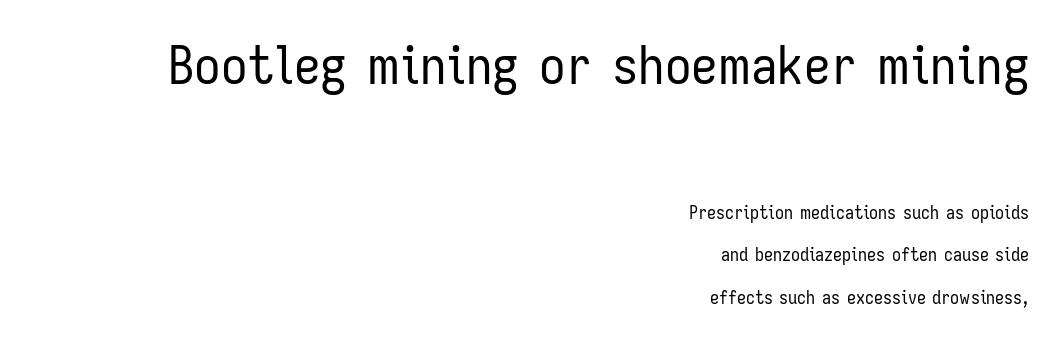
Just letters on the line, the space beneath them empty. Loosely led — the rows are spread out. The passage shown has conventional tracking throughout. The lettering stays uniformly vertical, giving the passage a roman look. Grotesque or geometric, the face here clearly has no serifs.
